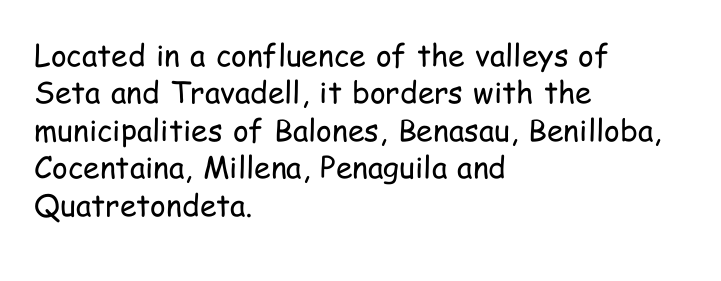
The image shows 30 px regular-weight, condensed sans-serif type, upright; set left-aligned, normal line spacing (1.25x), normal letter spacing, not underlined; low stroke contrast and a medium x-height.
